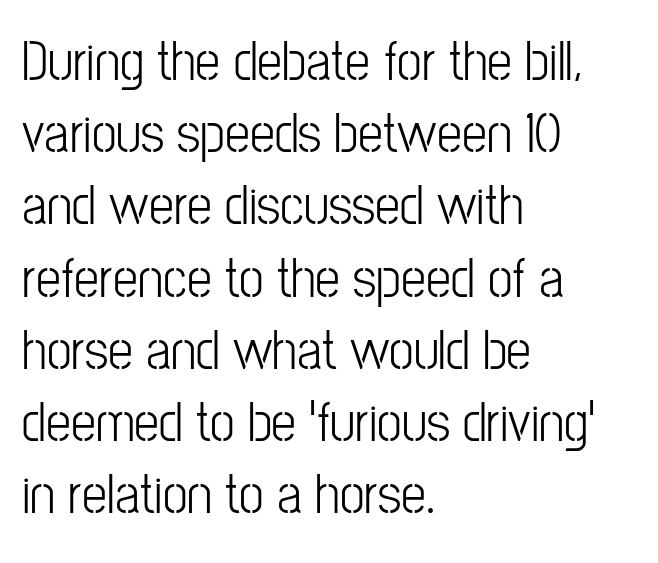
{"serif": "no", "italic": "no", "bold": "no", "weight": "light", "width": "condensed", "stroke_contrast": "low", "x_height": "medium", "monospaced": "no", "underline": "no", "align": "left", "line_spacing": "normal", "line_spacing_ratio": 1.29, "letter_spacing": "normal", "letter_spacing_em": 0.0, "glyph_px": 56}
